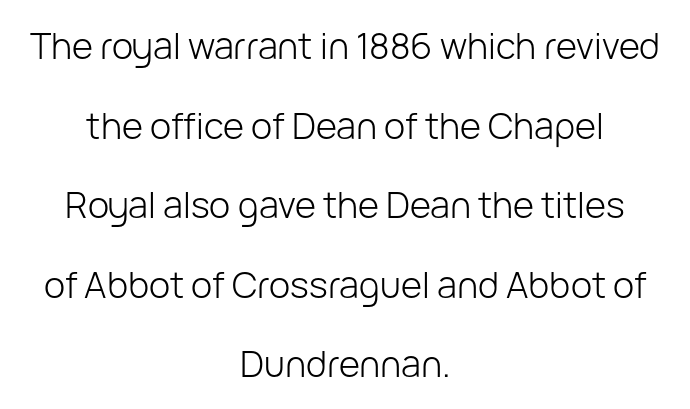
Q: Is the text bold? A: No.
Q: Is the text italic (slanted)? A: No, it is upright.
Q: Is the typeface a serif or a sans-serif typeface? A: Sans-serif.
Q: Is the text underlined? A: No.
Q: How is the paragraph aligned? A: Centered.
Q: Is the spacing between letters normal or unusually wide? A: Normal.
Q: Is the spacing between lines tight, normal or loose? A: Loose.
Q: Width (condensed, normal, or wide)? A: Normal.
Q: Stroke contrast? A: Low.
Q: x-height? A: Medium.
Q: Monospaced? A: No.
